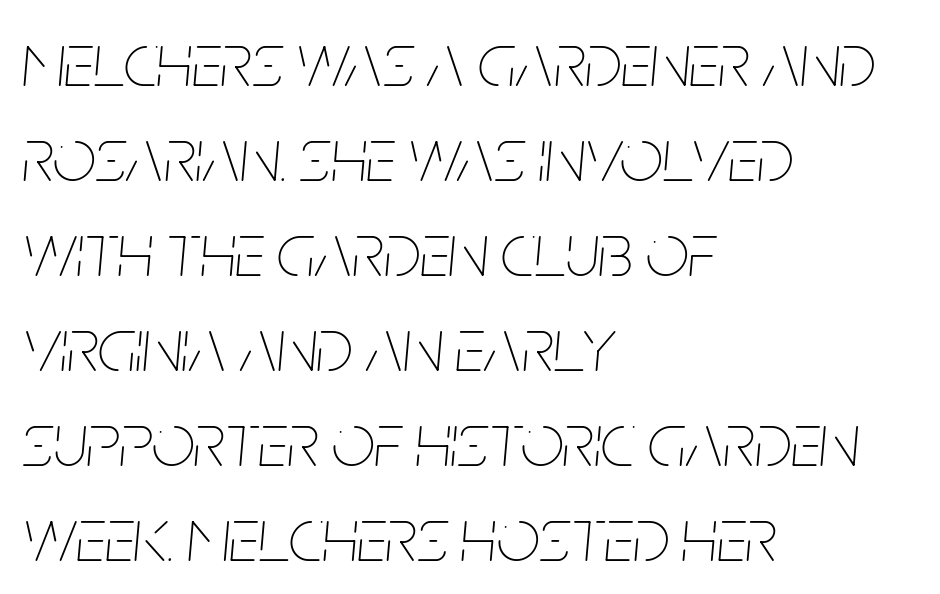
{"italic": "yes", "lean": "right", "slant_degrees": 5, "bold": "no", "weight": "thin", "width": "condensed", "stroke_contrast": "low", "x_height": "large", "monospaced": "no", "underline": "no", "align": "left", "line_spacing": "normal", "line_spacing_ratio": 1.25, "letter_spacing": "normal", "letter_spacing_em": 0.0, "glyph_px": 76}
